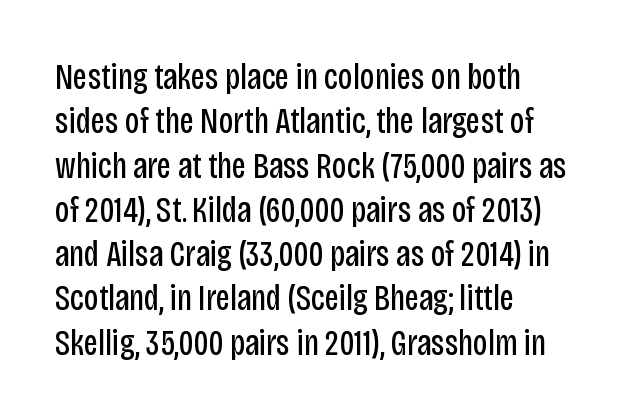
Q: Is the text bold? A: No.
Q: Is the text italic (slanted)? A: No, it is upright.
Q: Is the typeface a serif or a sans-serif typeface? A: Sans-serif.
Q: Is the text underlined? A: No.
Q: How is the paragraph aligned? A: Left-aligned.
Q: Is the spacing between letters normal or unusually wide? A: Normal.
Q: Width (condensed, normal, or wide)? A: Condensed.
Q: Stroke contrast? A: Low.
Q: x-height? A: Large.
Q: Monospaced? A: No.
